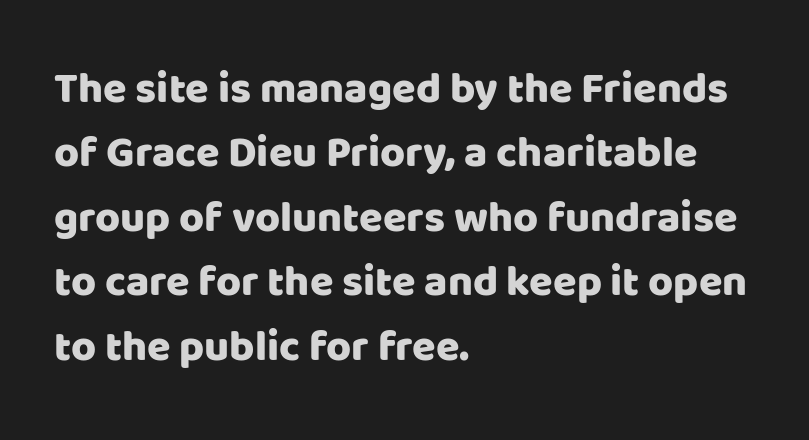
{"serif": "no", "italic": "no", "width": "normal", "stroke_contrast": "low", "x_height": "large", "monospaced": "no", "underline": "no", "align": "left", "line_spacing": "normal", "line_spacing_ratio": 1.5, "letter_spacing": "normal", "letter_spacing_em": 0.0, "glyph_px": 43}
